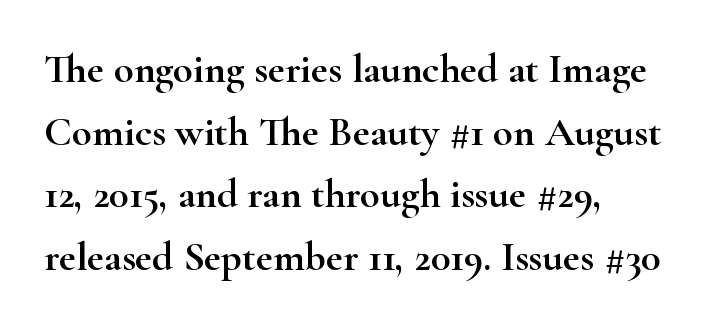
{"serif": "yes", "italic": "no", "width": "wide", "stroke_contrast": "high", "x_height": "small", "monospaced": "no", "underline": "no", "align": "left", "line_spacing": "normal", "line_spacing_ratio": 1.53, "letter_spacing": "normal", "letter_spacing_em": 0.0, "glyph_px": 41}
